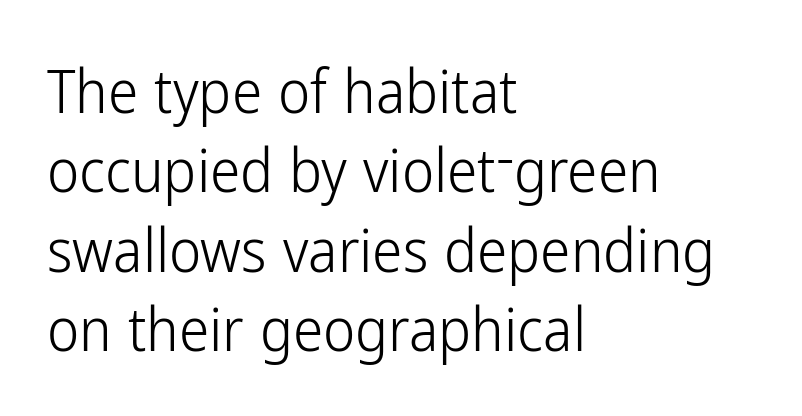
The image shows 61 px light, condensed sans-serif type, upright; set left-aligned, normal line spacing (1.3x), normal letter spacing, not underlined; low stroke contrast and a medium x-height.
